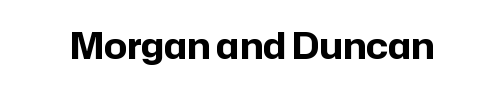
{"serif": "no", "italic": "no", "bold": "yes", "weight": "bold", "width": "normal", "stroke_contrast": "low", "x_height": "medium", "monospaced": "no", "underline": "no", "letter_spacing": "normal", "letter_spacing_em": 0.0, "glyph_px": 36}
